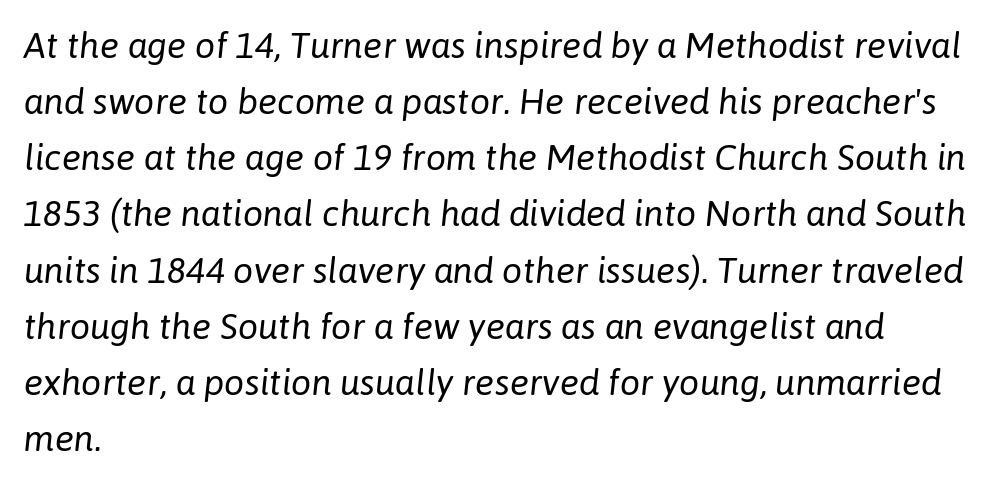
{"italic": "yes", "lean": "right", "slant_degrees": 6, "bold": "no", "weight": "regular", "width": "normal", "stroke_contrast": "low", "x_height": "medium", "monospaced": "no", "underline": "no", "align": "left", "line_spacing": "normal", "line_spacing_ratio": 1.56, "letter_spacing": "normal", "letter_spacing_em": 0.0, "glyph_px": 36}
